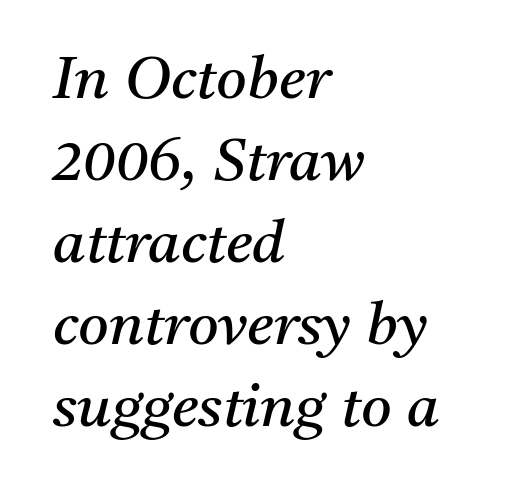
The image shows 59 px regular-weight serif type, italic (leaning right); set left-aligned, normal line spacing (1.39x), normal letter spacing, not underlined; medium stroke contrast and a medium x-height.
